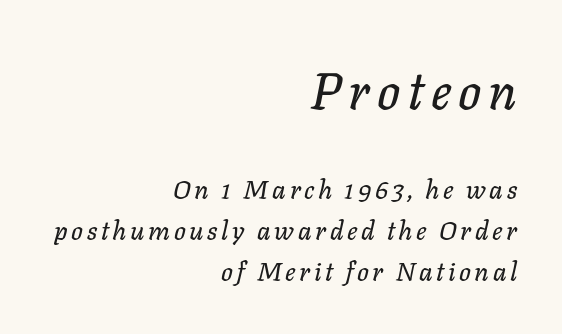
Q: Is the text italic (slanted)? A: Yes, it leans right by about 11 degrees.
Q: Is the text underlined? A: No.
Q: How is the paragraph aligned? A: Right-aligned.
Q: Is the spacing between lines tight, normal or loose? A: Normal.
Q: Which block of text is set in a larger size, the first (top) or the second (bottom)? A: The first (top) one.
Q: Width (condensed, normal, or wide)? A: Normal.
Q: Stroke contrast? A: Low.
Q: x-height? A: Medium.
Q: Monospaced? A: No.
